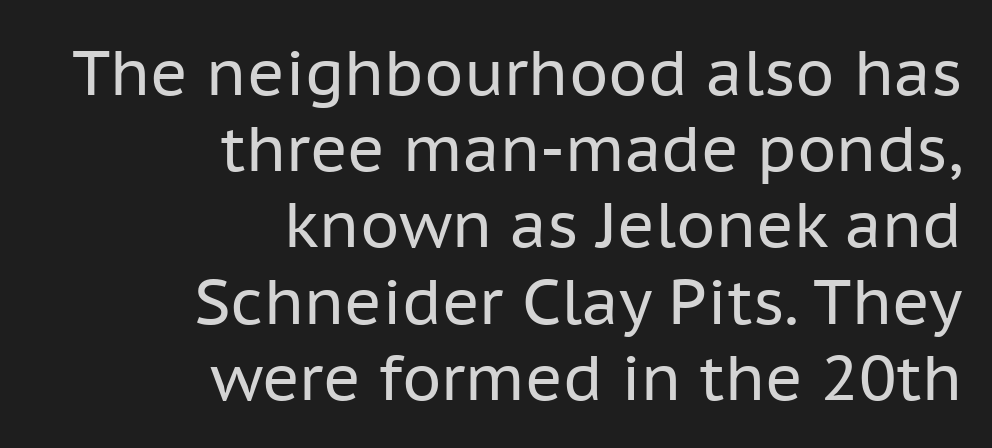
Q: Is the text bold? A: No.
Q: Is the text italic (slanted)? A: No, it is upright.
Q: Is the typeface a serif or a sans-serif typeface? A: Sans-serif.
Q: Is the text underlined? A: No.
Q: How is the paragraph aligned? A: Right-aligned.
Q: Is the spacing between letters normal or unusually wide? A: Normal.
Q: Width (condensed, normal, or wide)? A: Normal.
Q: Stroke contrast? A: Low.
Q: x-height? A: Medium.
Q: Monospaced? A: No.
